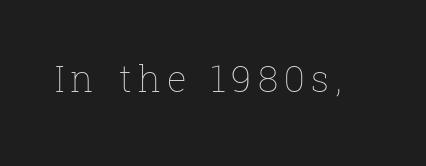
The cut favours lightness, reaching ordinary text weight at its darkest. In terms of posture, this sample is upright. This rendering features lettering with no underline. Looks like regular typesetting: each glyph gets only the width it needs.
